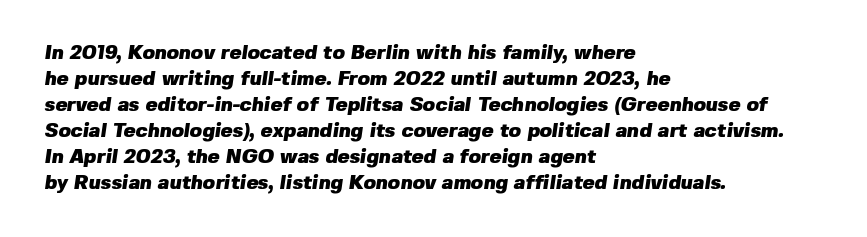
{"bold": "yes", "underline": "no", "align": "left", "line_spacing": "normal", "line_spacing_ratio": 1.3, "letter_spacing": "normal", "letter_spacing_em": 0.0, "glyph_px": 20}
